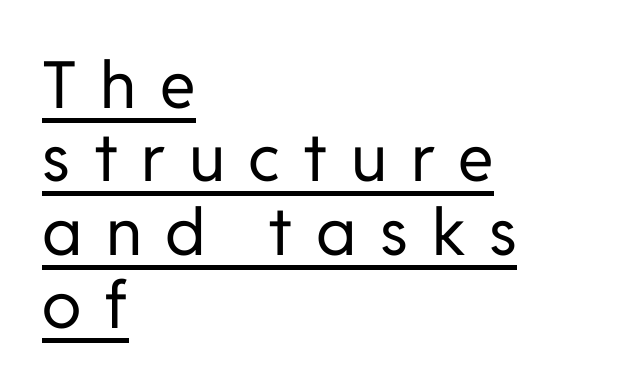
{"serif": "no", "italic": "no", "bold": "no", "weight": "regular", "width": "normal", "stroke_contrast": "low", "x_height": "medium", "monospaced": "no", "underline": "yes", "align": "left", "line_spacing": "tight", "line_spacing_ratio": 1.13, "letter_spacing": "wide", "letter_spacing_em": 0.36, "glyph_px": 65}
